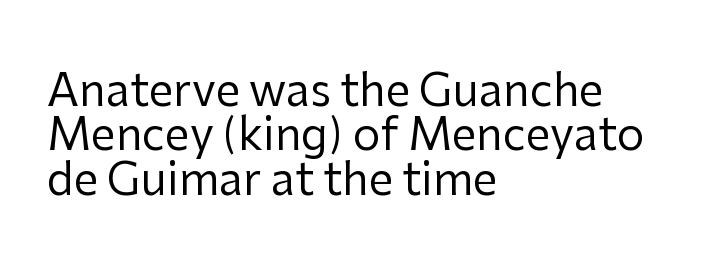
Q: Is the text bold? A: No.
Q: Is the text italic (slanted)? A: No, it is upright.
Q: Is the typeface a serif or a sans-serif typeface? A: Sans-serif.
Q: Is the text underlined? A: No.
Q: How is the paragraph aligned? A: Left-aligned.
Q: Is the spacing between letters normal or unusually wide? A: Normal.
Q: Is the spacing between lines tight, normal or loose? A: Tight.
Q: Width (condensed, normal, or wide)? A: Normal.
Q: Stroke contrast? A: Low.
Q: x-height? A: Medium.
Q: Monospaced? A: No.
